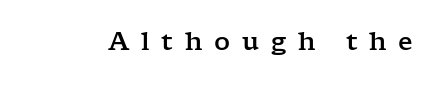
Check the space under the baseline: it is left empty. When letters stand straight like this, we call the style roman or upright. The rendering inserts visible extra space after every character.
